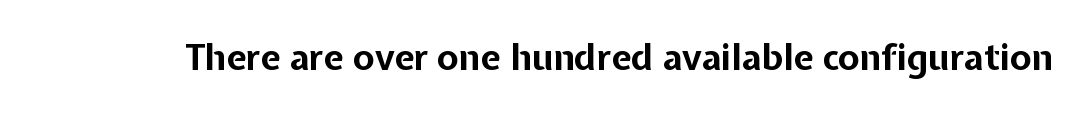
The image shows 36 px bold sans-serif type, upright; set normal letter spacing, not underlined; low stroke contrast and a medium x-height.
